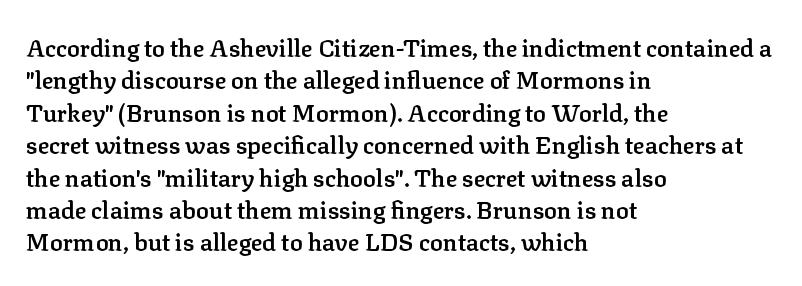
The image shows 24 px text type, upright; set left-aligned, normal line spacing (1.35x), normal letter spacing, not underlined.
